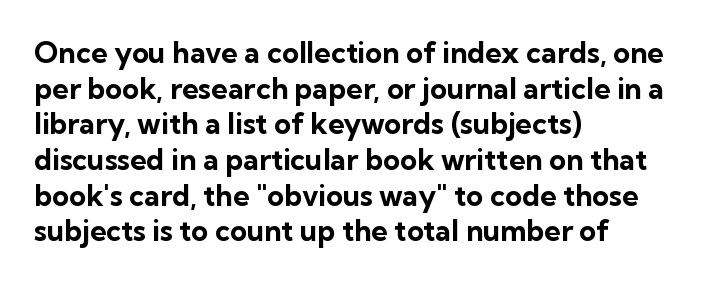
The image shows 29 px bold sans-serif type, upright; set left-aligned, line spacing 1.23x, normal letter spacing, not underlined; low stroke contrast and a medium x-height.
